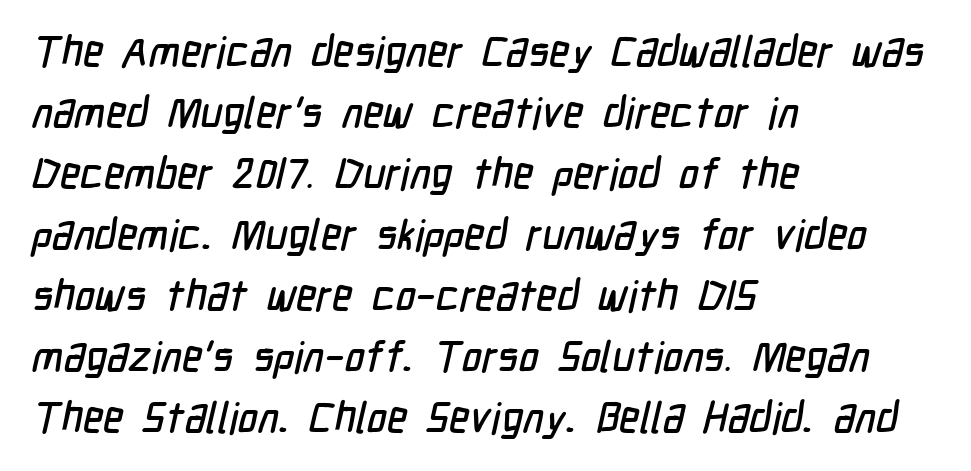
The image shows 43 px condensed sans-serif type; set left-aligned, normal line spacing (1.42x), normal letter spacing, not underlined; low stroke contrast and a medium x-height.
